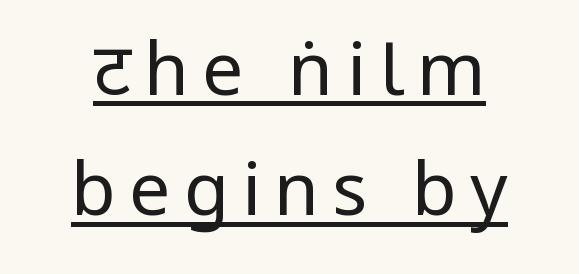
The letters advance in unequal steps, a hallmark of proportional type. The face used here appears with an underline applied. The weight tops out at a normal text grade. The face used here is a sans, in the tradition of grotesques and geometrics. Does the copy run flush right? No — it is centered line by line.
